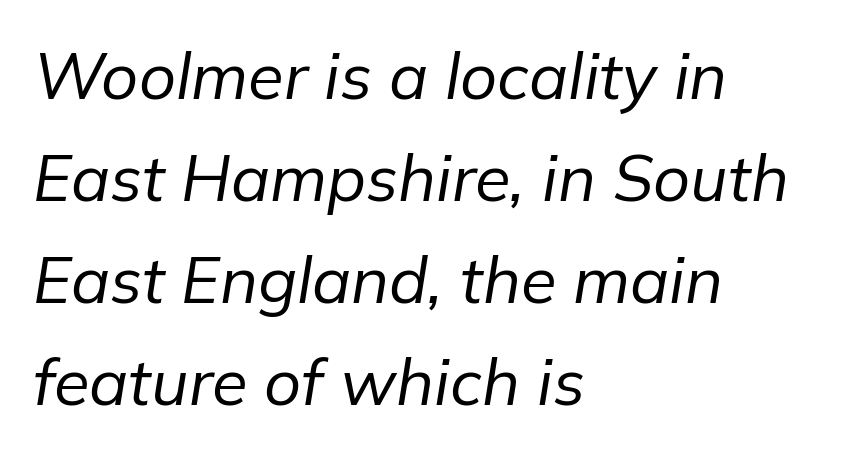
Every row of glyphs begins at an identical x-position on the left. Think of a printed novel: that variable character pitch is what you see here. Is the type heavy? It reads as light-to-regular instead. Emphasis-style slanted type is in use. Normally led — the rows are evenly, conventionally spaced.
